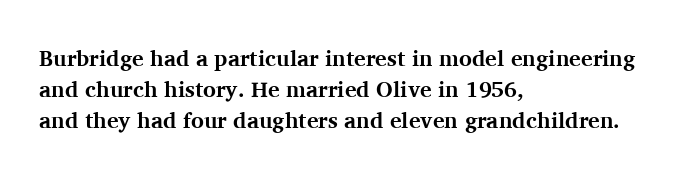
Q: Is the text bold? A: Yes.
Q: Is the text italic (slanted)? A: No, it is upright.
Q: Is the text underlined? A: No.
Q: How is the paragraph aligned? A: Left-aligned.
Q: Is the spacing between letters normal or unusually wide? A: Normal.
Q: Is the spacing between lines tight, normal or loose? A: Normal.
